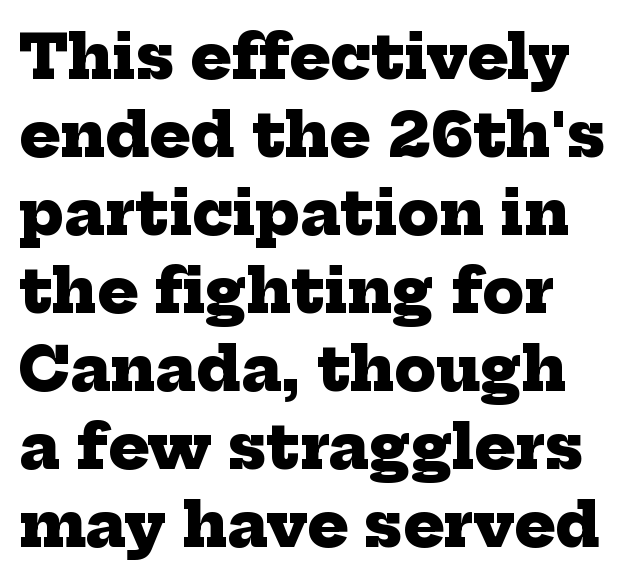
In terms of weight, the rendering is a true, heavy bold. The passage shown is typed in a proportional face where columns would drift. Underline: absent. A typesetter would label this face a serif. The passage shown stacks its lines at a standard gap.
